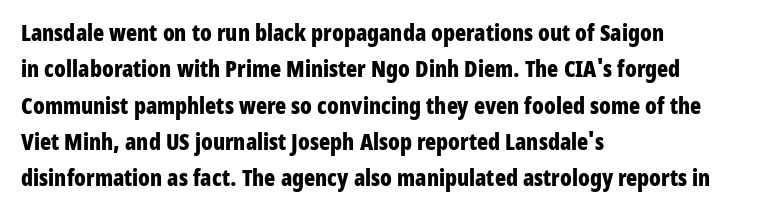
The image shows 23 px bold type, upright; set left-aligned, normal line spacing (1.58x), normal letter spacing, not underlined.
